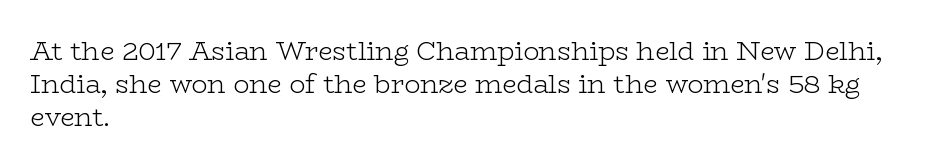
The image shows 26 px text type, upright; set left-aligned, normal line spacing (1.27x), normal letter spacing, not underlined.
